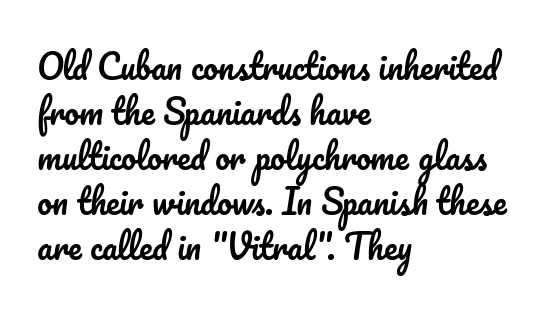
{"width": "normal", "stroke_contrast": "low", "x_height": "small", "monospaced": "no", "underline": "no", "align": "left", "line_spacing": "normal", "line_spacing_ratio": 1.36, "letter_spacing": "normal", "letter_spacing_em": 0.0, "glyph_px": 33}
